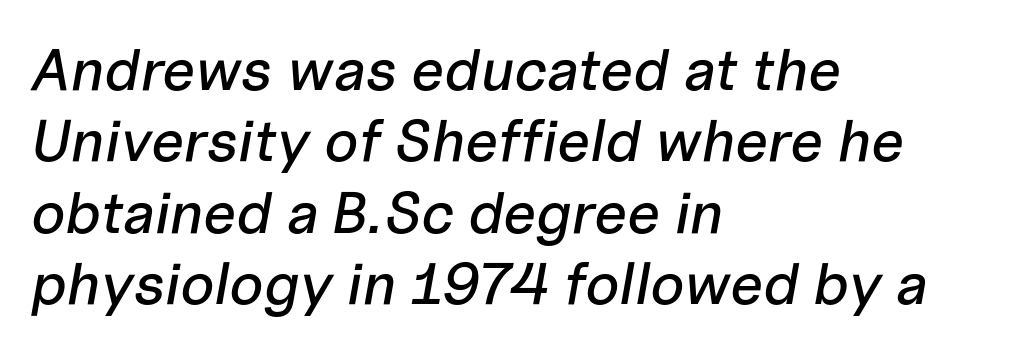
{"italic": "yes", "lean": "right", "slant_degrees": 10, "width": "normal", "stroke_contrast": "low", "x_height": "medium", "monospaced": "no", "underline": "no", "align": "left", "line_spacing_ratio": 1.21, "letter_spacing": "normal", "letter_spacing_em": 0.0, "glyph_px": 59}
